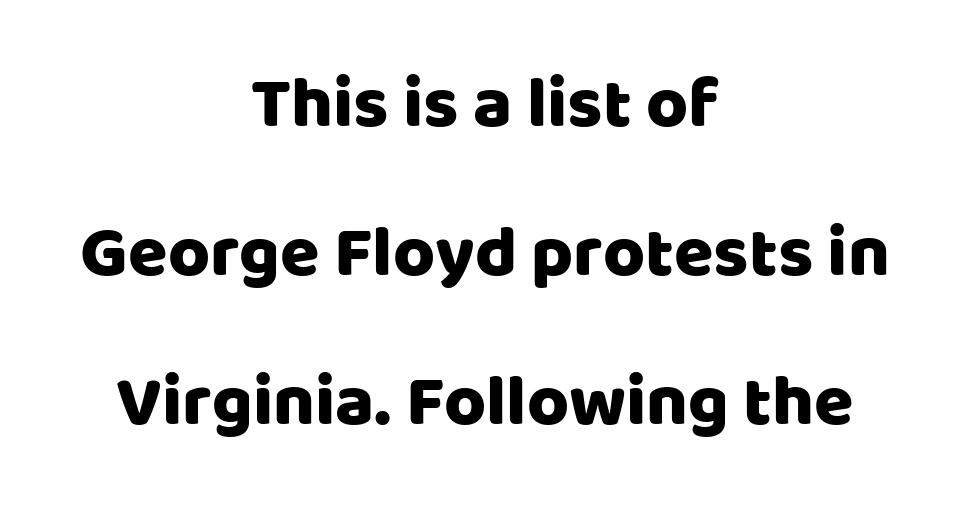
The image shows 72 px sans-serif type, upright; set centered, loose line spacing (2.07x), normal letter spacing, not underlined; low stroke contrast and a large x-height.
